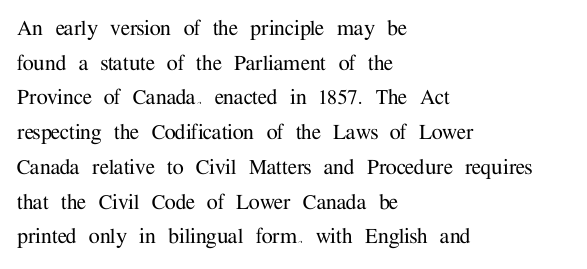
The image shows 25 px text type, upright; set left-aligned, normal line spacing (1.39x), normal letter spacing, not underlined.
